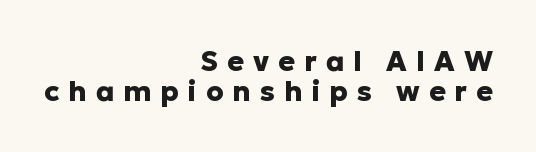
The rendering uses a bold face; every stroke is thick and dark. The face used here is proportionally spaced, like ordinary book or web type. A typesetter would call this heavily tracked-out type. Descenders hang freely into open space. This is roman type, the default non-slanted kind.
